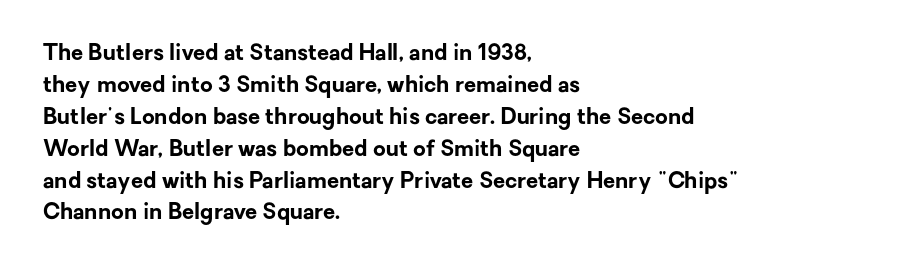
{"italic": "no", "bold": "yes", "underline": "no", "align": "left", "line_spacing": "normal", "line_spacing_ratio": 1.45, "letter_spacing": "normal", "letter_spacing_em": 0.0, "glyph_px": 22}
